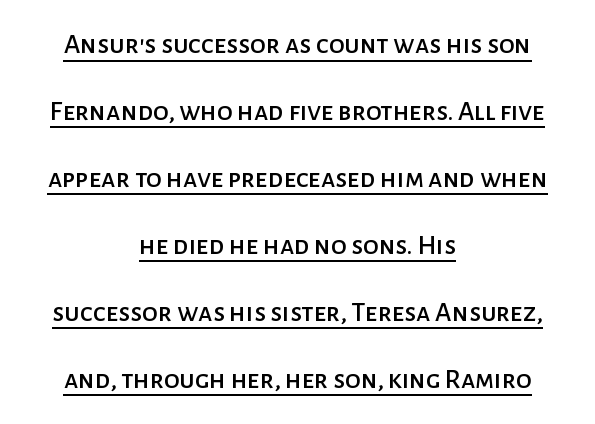
The image shows 28 px sans-serif type, upright; set centered, loose line spacing (2.39x), normal letter spacing, underlined; low stroke contrast and a medium x-height.
